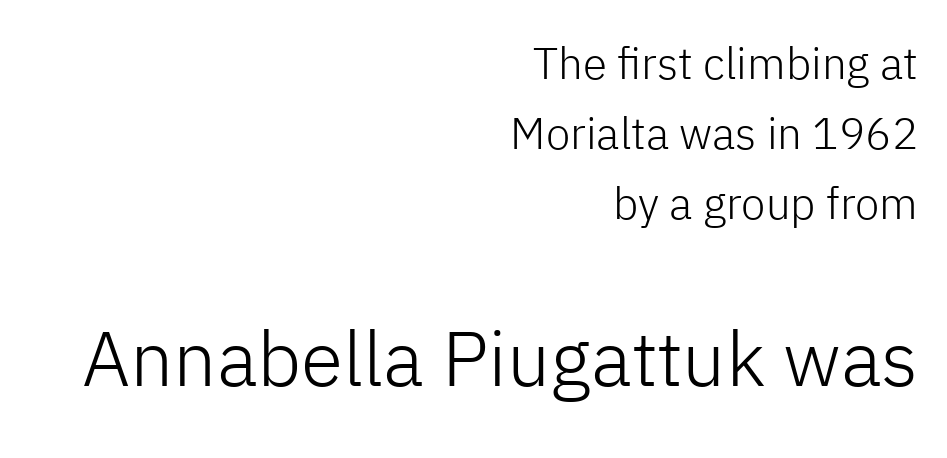
Q: Is the text bold? A: No.
Q: Is the text italic (slanted)? A: No, it is upright.
Q: Is the typeface a serif or a sans-serif typeface? A: Sans-serif.
Q: Is the text underlined? A: No.
Q: How is the paragraph aligned? A: Right-aligned.
Q: Is the spacing between letters normal or unusually wide? A: Normal.
Q: Is the spacing between lines tight, normal or loose? A: Normal.
Q: Which block of text is set in a larger size, the first (top) or the second (bottom)? A: The second (bottom) one.
Q: Width (condensed, normal, or wide)? A: Normal.
Q: Stroke contrast? A: Low.
Q: x-height? A: Medium.
Q: Monospaced? A: No.
